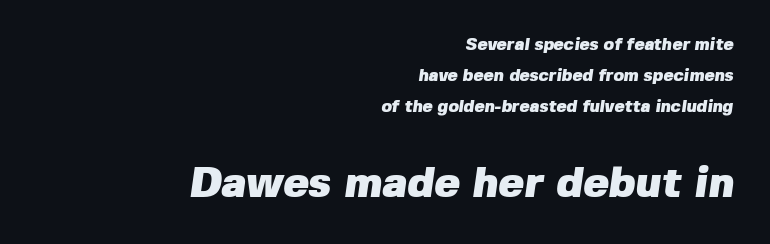
{"serif": "no", "bold": "yes", "weight": "heavy", "width": "normal", "stroke_contrast": "low", "x_height": "medium", "monospaced": "no", "underline": "no", "align": "right", "line_spacing_ratio": 1.82, "letter_spacing": "normal", "letter_spacing_em": 0.0, "larger_block": "second", "size_ratio": 2.53, "glyph_px": 43}
